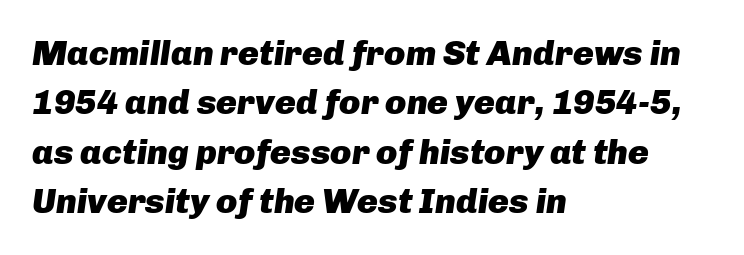
The image shows 35 px heavy type, italic (leaning right); set left-aligned, normal line spacing (1.41x), normal letter spacing, not underlined; low stroke contrast and a medium x-height.
